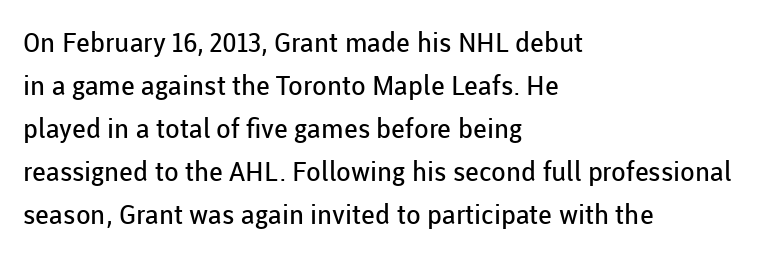
The image shows 27 px text type, upright; set left-aligned, normal line spacing (1.59x), normal letter spacing, not underlined.
